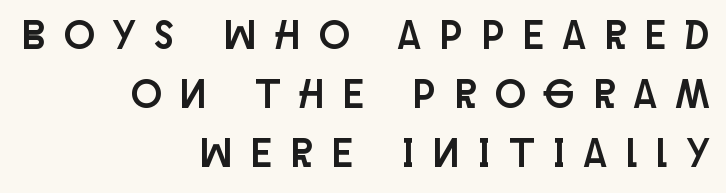
Every character sits straight up, as roman type does. These lines are composed in type without serifs. Layout note: lines flush right. Looks like regular typesetting: each glyph gets only the width it needs. The string is rendered with underlining switched off.
